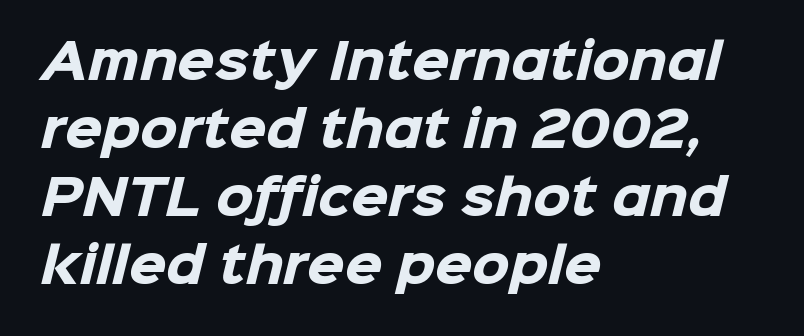
The image shows 48 px heavy sans-serif type; set left-aligned, normal line spacing (1.42x), normal letter spacing, not underlined; low stroke contrast and a medium x-height.
